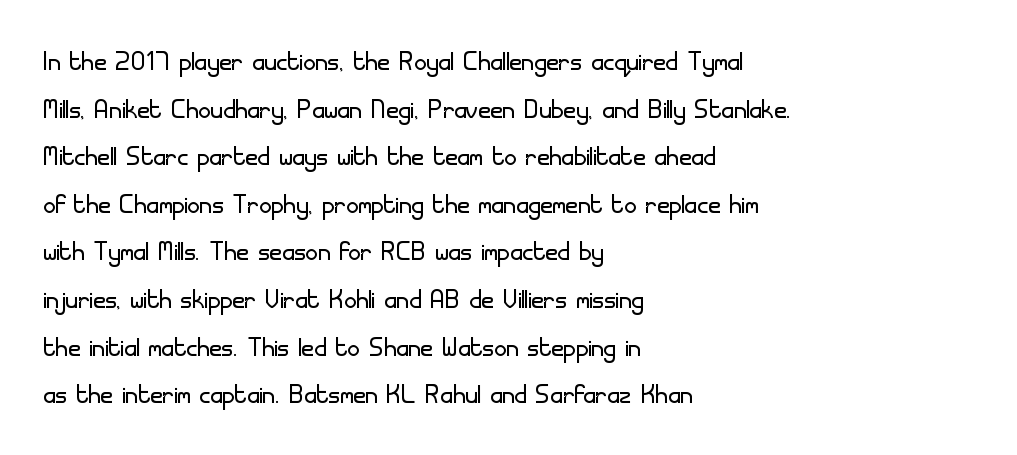
The image shows 34 px light sans-serif type, upright; set left-aligned, normal line spacing (1.4x), normal letter spacing, not underlined; low stroke contrast and a small x-height.
